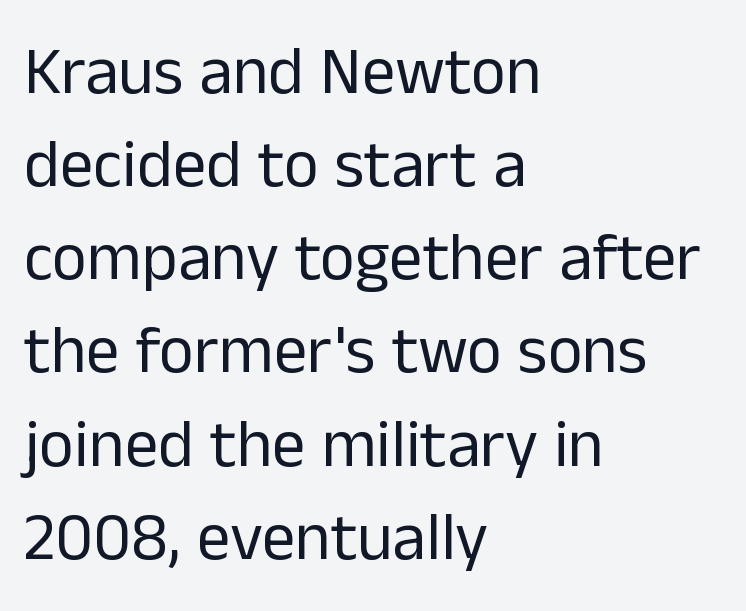
Decoration check: the copy has no underline. A light-to-regular cut is what we see here. Caption: multi-line text, flush left, ragged right. Vertical spacing — default. Ascenders rise straight up at ninety degrees. Varying glyph widths throughout — classic text-font behaviour.
